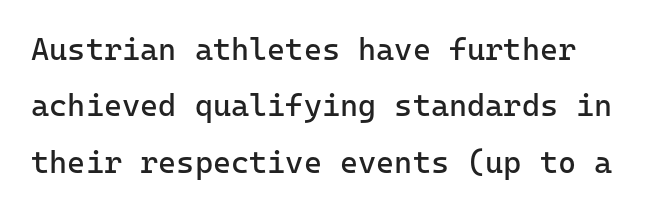
The image shows 31 px regular-weight sans-serif type, upright, monospaced; set line spacing 1.82x, normal letter spacing, not underlined; low stroke contrast and a medium x-height.
